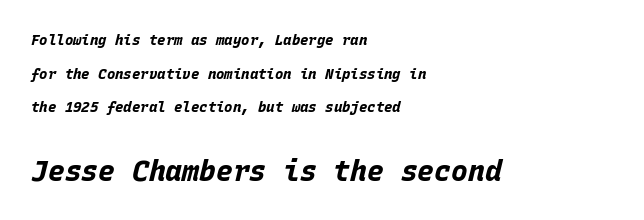
{"italic": "yes", "lean": "right", "slant_degrees": 15, "bold": "yes", "weight": "bold", "width": "normal", "stroke_contrast": "low", "x_height": "large", "monospaced": "yes", "underline": "no", "align": "left", "line_spacing": "loose", "line_spacing_ratio": 2.4, "letter_spacing": "normal", "letter_spacing_em": 0.0, "larger_block": "second", "size_ratio": 2.0, "glyph_px": 28}
